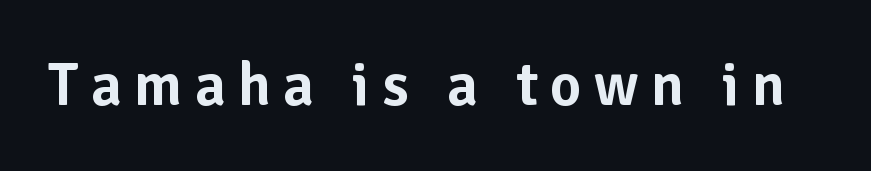
The image shows 60 px sans-serif type, upright; set unusually wide letter spacing (+0.21 em), not underlined; low stroke contrast and a medium x-height.
